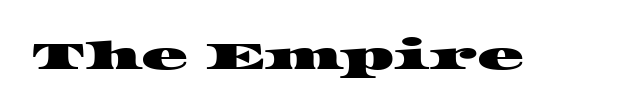
{"serif": "yes", "width": "wide", "stroke_contrast": "high", "x_height": "large", "monospaced": "no", "underline": "no", "letter_spacing": "normal", "letter_spacing_em": 0.0, "glyph_px": 39}
